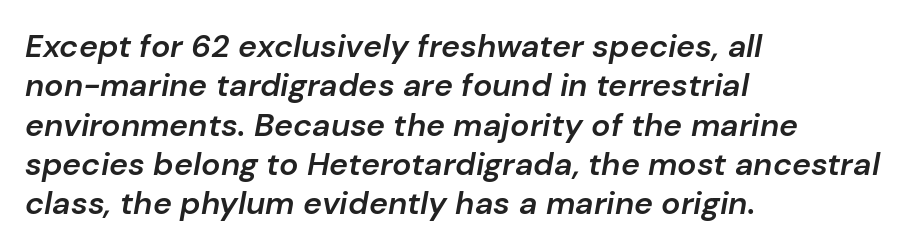
{"italic": "yes", "lean": "right", "slant_degrees": 10, "bold": "semi", "weight": "semibold", "width": "normal", "stroke_contrast": "low", "x_height": "medium", "monospaced": "no", "underline": "no", "align": "left", "line_spacing_ratio": 1.23, "letter_spacing": "normal", "letter_spacing_em": 0.0, "glyph_px": 32}
